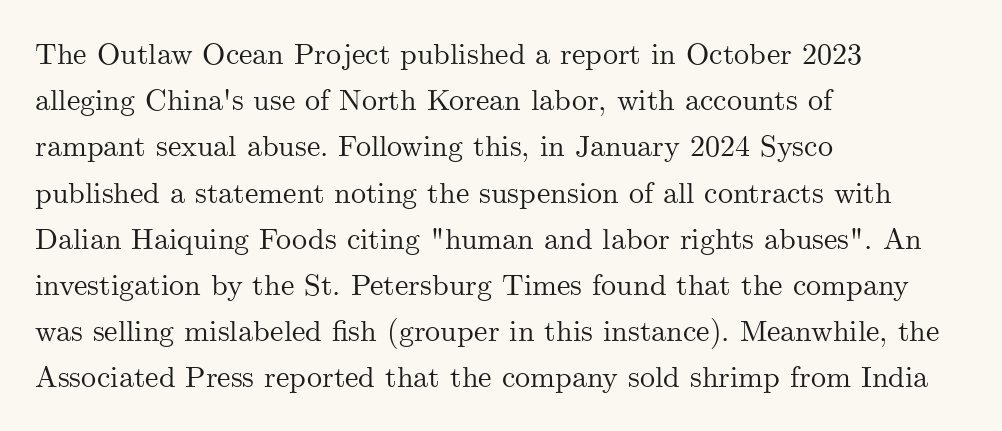
{"serif": "yes", "italic": "no", "width": "normal", "stroke_contrast": "medium", "x_height": "small", "monospaced": "no", "underline": "no", "align": "left", "line_spacing": "normal", "line_spacing_ratio": 1.54, "letter_spacing": "normal", "letter_spacing_em": 0.0, "glyph_px": 30}
